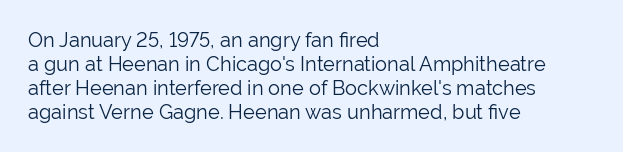
Q: Is the text bold? A: No.
Q: Is the text italic (slanted)? A: No, it is upright.
Q: Is the text underlined? A: No.
Q: How is the paragraph aligned? A: Left-aligned.
Q: Is the spacing between letters normal or unusually wide? A: Normal.
